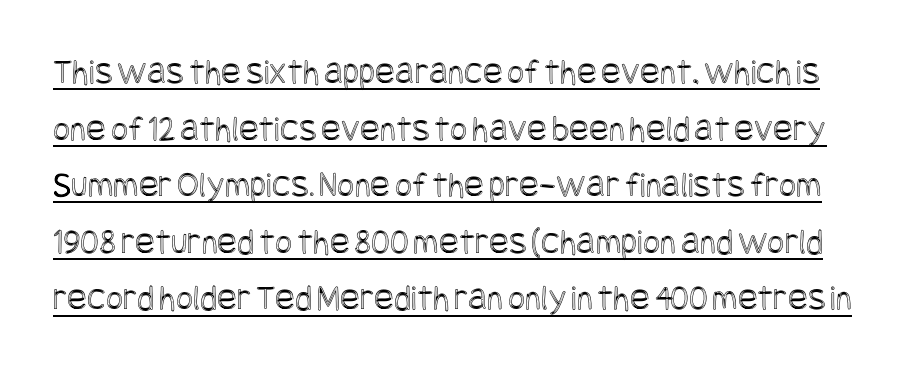
{"italic": "no", "width": "condensed", "x_height": "large", "underline": "yes", "line_spacing": "normal", "line_spacing_ratio": 1.53, "letter_spacing": "normal", "letter_spacing_em": 0.0, "glyph_px": 37}
